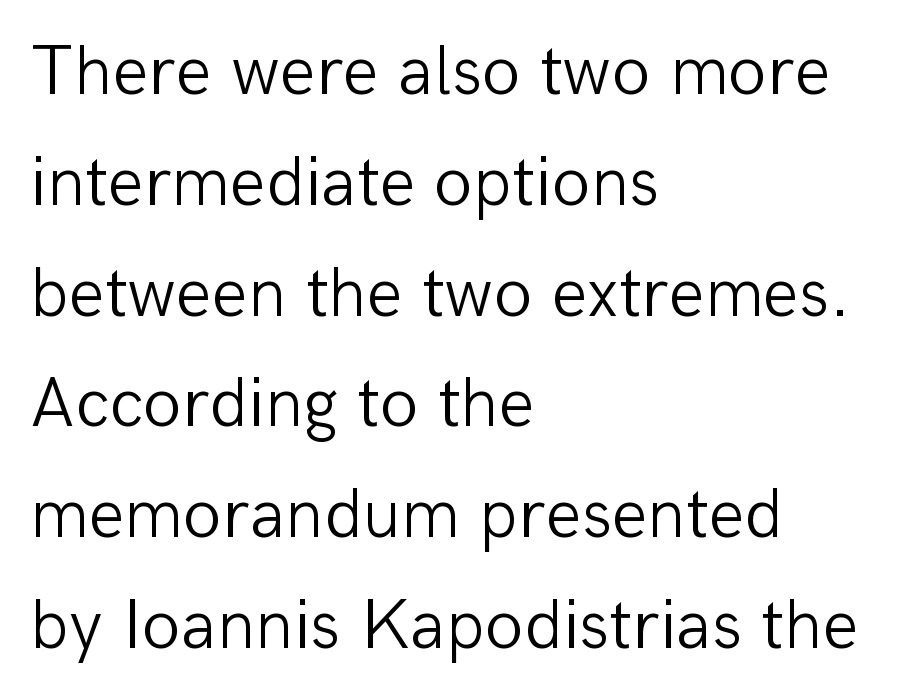
The image shows 71 px light sans-serif type, upright; set left-aligned, normal line spacing (1.56x), normal letter spacing, not underlined; low stroke contrast and a medium x-height.
